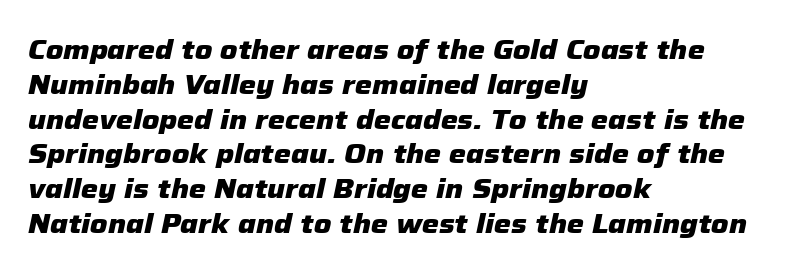
{"italic": "yes", "lean": "right", "slant_degrees": 12, "bold": "yes", "underline": "no", "align": "left", "line_spacing": "normal", "line_spacing_ratio": 1.29, "letter_spacing": "normal", "letter_spacing_em": 0.0, "glyph_px": 27}
